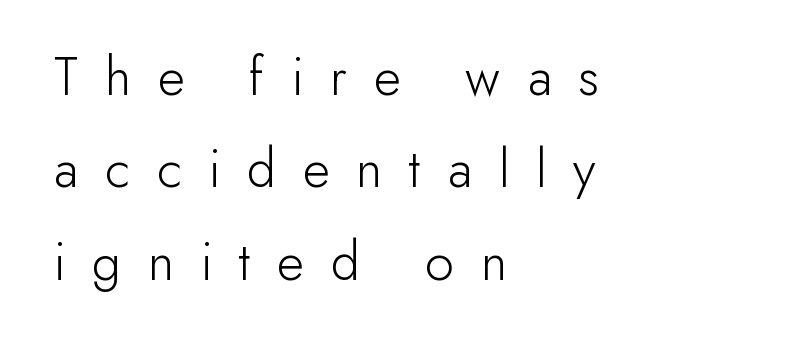
Q: Is the text bold? A: No.
Q: Is the text italic (slanted)? A: No, it is upright.
Q: Is the typeface a serif or a sans-serif typeface? A: Sans-serif.
Q: Is the text underlined? A: No.
Q: How is the paragraph aligned? A: Left-aligned.
Q: Is the spacing between letters normal or unusually wide? A: Unusually wide.
Q: Is the spacing between lines tight, normal or loose? A: Normal.
Q: Width (condensed, normal, or wide)? A: Normal.
Q: Stroke contrast? A: Low.
Q: x-height? A: Small.
Q: Monospaced? A: No.
